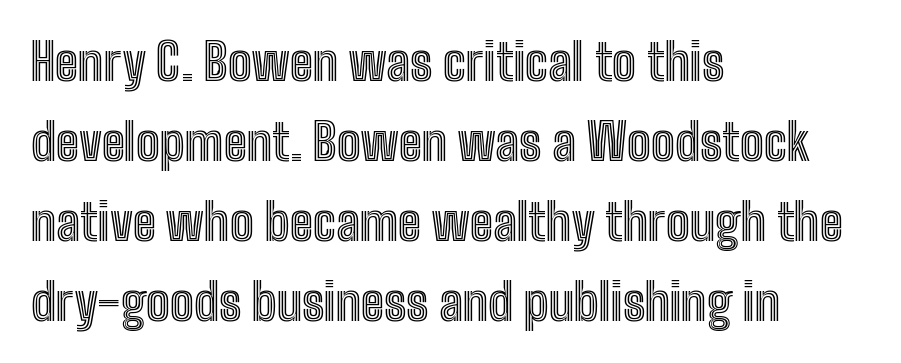
{"italic": "no", "width": "condensed", "x_height": "medium", "monospaced": "no", "underline": "no", "align": "left", "line_spacing": "normal", "line_spacing_ratio": 1.6, "letter_spacing": "normal", "letter_spacing_em": 0.0, "glyph_px": 50}
